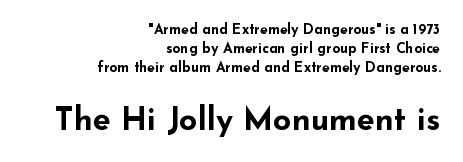
The image shows 32 px bold, wide sans-serif type, upright; set right-aligned, normal line spacing (1.37x), normal letter spacing, not underlined; the second (bottom) block is 2.29x larger; low stroke contrast and a small x-height.
